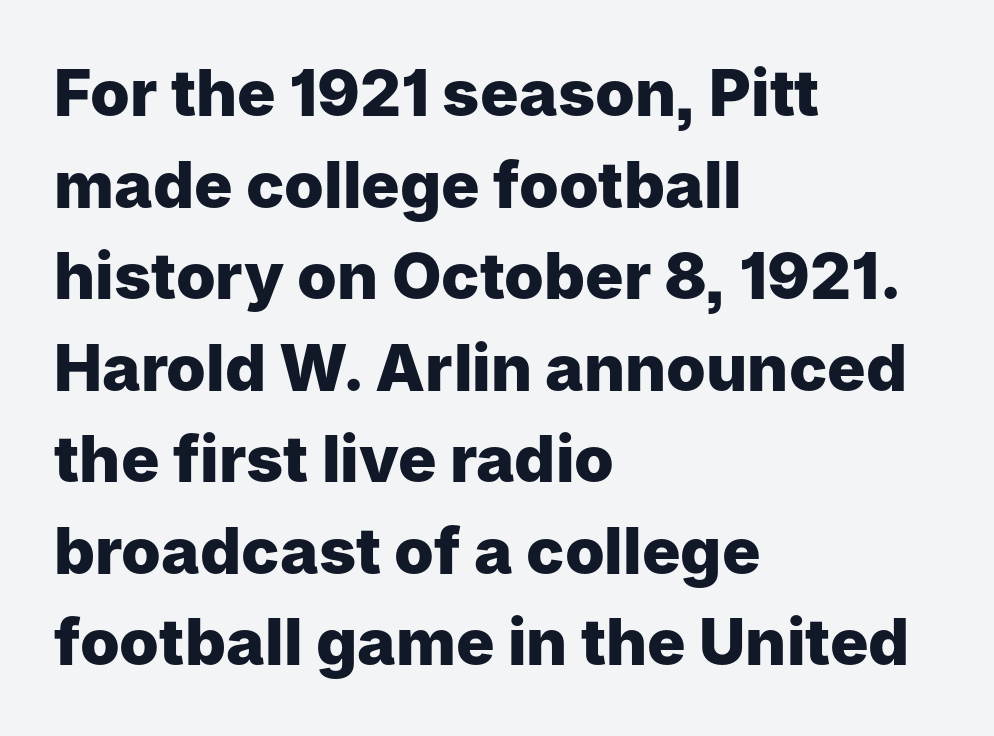
Notice how the passage keeps a crisp vertical edge on the left only. The face used here is proportionally spaced, like ordinary book or web type. Caption: bold face, heavy strokes. Every character sits straight up, as roman type does. This is sans-serif lettering, the kind often seen on screens and signage. Whoever set this chose a conventional vertical rhythm.
